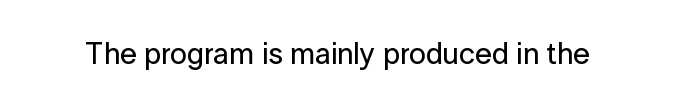
The image shows 30 px sans-serif type, upright; set normal letter spacing, not underlined; low stroke contrast and a medium x-height.
